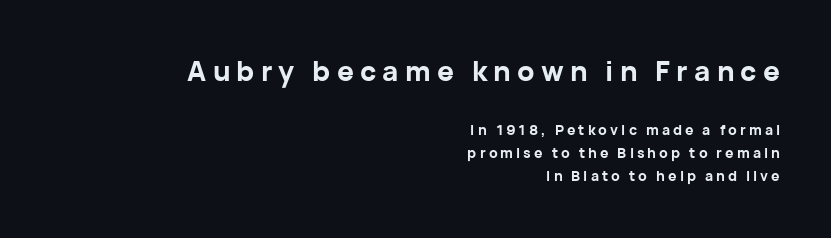
The image shows 28 px bold sans-serif type, upright; set right-aligned, normal line spacing (1.66x), unusually wide letter spacing (+0.22 em), not underlined; the first (top) block is 2.0x larger; low stroke contrast and a medium x-height.
